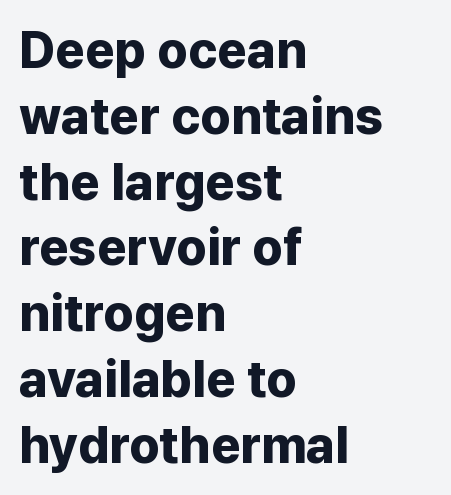
Q: Is the text bold? A: Yes.
Q: Is the text italic (slanted)? A: No, it is upright.
Q: Is the typeface a serif or a sans-serif typeface? A: Sans-serif.
Q: Is the text underlined? A: No.
Q: How is the paragraph aligned? A: Left-aligned.
Q: Is the spacing between letters normal or unusually wide? A: Normal.
Q: Is the spacing between lines tight, normal or loose? A: Normal.
Q: Width (condensed, normal, or wide)? A: Normal.
Q: Stroke contrast? A: Low.
Q: x-height? A: Medium.
Q: Monospaced? A: No.
